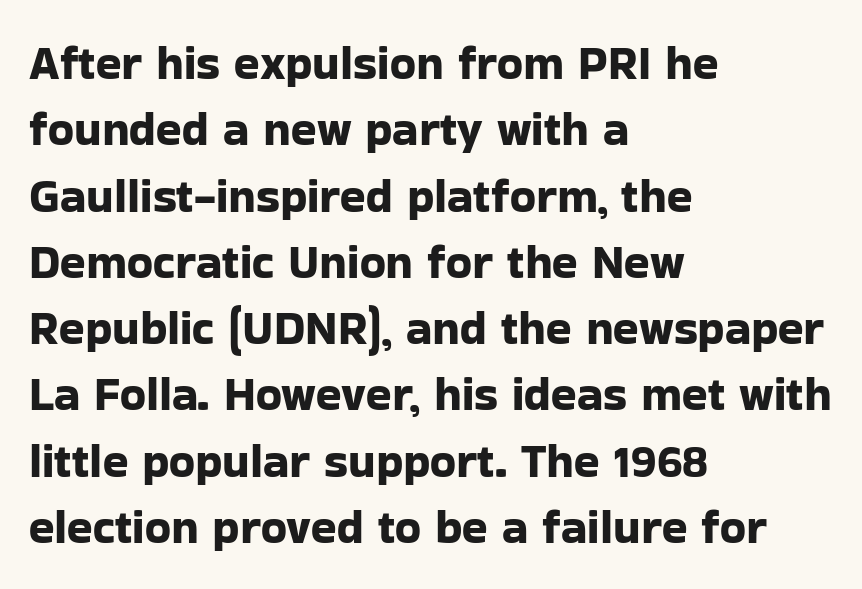
Words appear dense and cohesive because spacing is normal. The letters advance in unequal steps, a hallmark of proportional type. The vertical gap from one line to the next is medium. Serifs: no, the terminals of the letterforms are clean. It's the straight-up-and-down kind of type.
